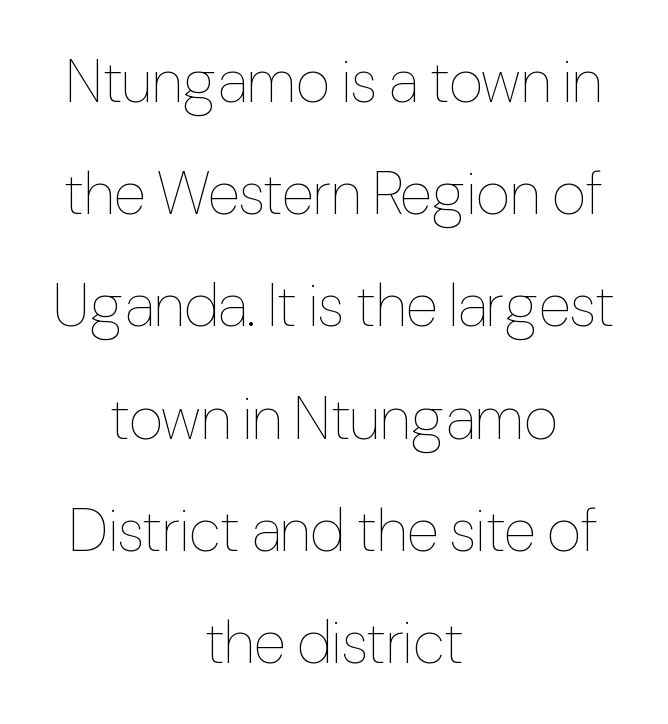
What stands out about the letter spacing? Nothing — it is the standard amount. Centered paragraph, ragged on both sides. You can tell it's not italic because the verticals are truly vertical. No letter is thick-stroked: the sample isn't bold.
